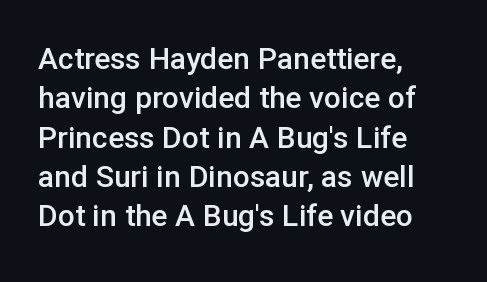
{"serif": "no", "italic": "no", "bold": "semi", "weight": "semibold", "width": "normal", "stroke_contrast": "low", "x_height": "medium", "monospaced": "no", "underline": "no", "align": "left", "line_spacing": "normal", "line_spacing_ratio": 1.31, "letter_spacing": "normal", "letter_spacing_em": 0.0, "glyph_px": 30}
